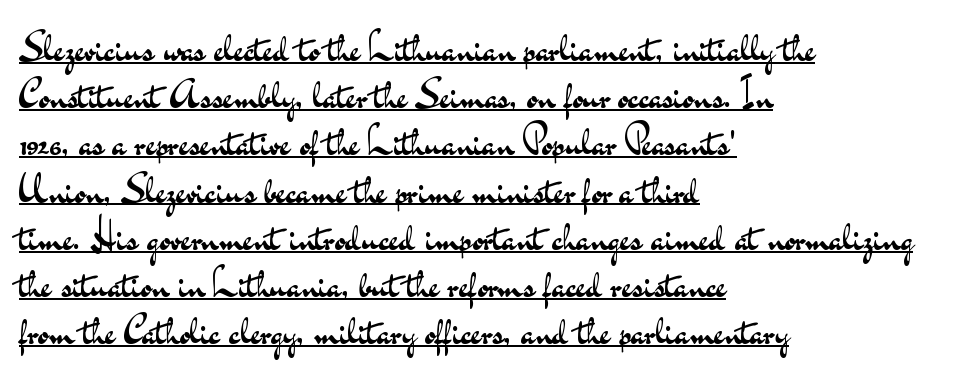
What kind of face is this? One without serifs — a sans. Each letter keeps its own natural width here, so spacing adapts to shape. This rendering features underlined lettering.
